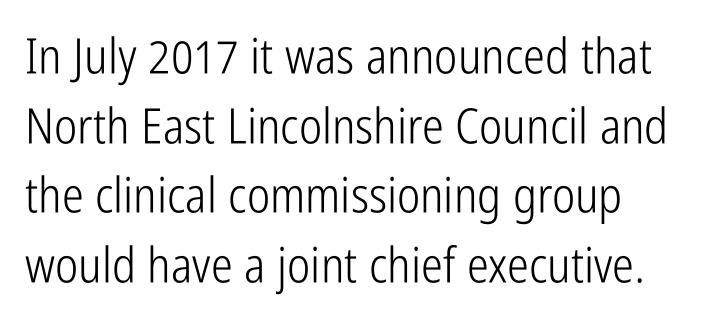
Q: Is the text bold? A: No.
Q: Is the text italic (slanted)? A: No, it is upright.
Q: Is the typeface a serif or a sans-serif typeface? A: Sans-serif.
Q: Is the text underlined? A: No.
Q: How is the paragraph aligned? A: Left-aligned.
Q: Is the spacing between letters normal or unusually wide? A: Normal.
Q: Is the spacing between lines tight, normal or loose? A: Normal.
Q: Width (condensed, normal, or wide)? A: Condensed.
Q: Stroke contrast? A: Low.
Q: x-height? A: Medium.
Q: Monospaced? A: No.
